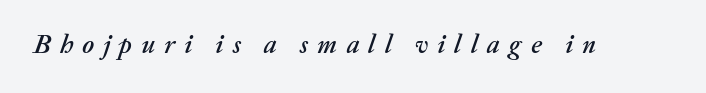
Loose tracking; the words dissolve into strings of separated letters. Posture: slanted. The gap between lines stays unmarked.
